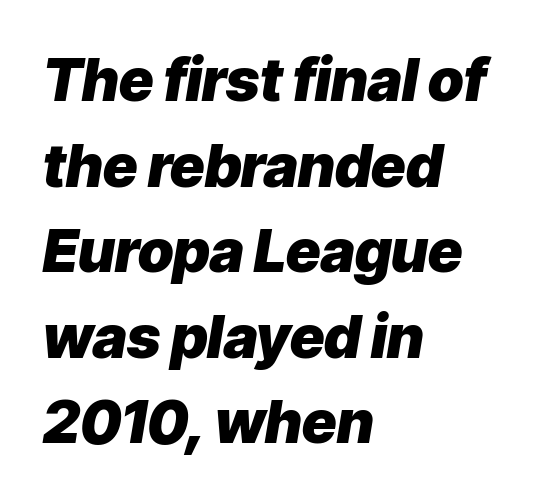
{"italic": "yes", "lean": "right", "slant_degrees": 9, "bold": "yes", "weight": "heavy", "width": "normal", "stroke_contrast": "low", "x_height": "medium", "monospaced": "no", "underline": "no", "align": "left", "line_spacing": "normal", "line_spacing_ratio": 1.45, "letter_spacing": "normal", "letter_spacing_em": 0.0, "glyph_px": 59}
